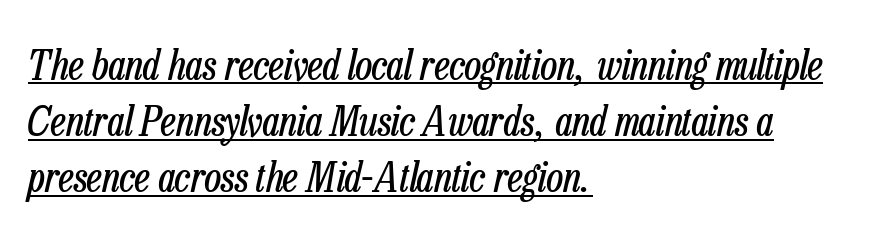
{"italic": "yes", "lean": "right", "slant_degrees": 13, "bold": "no", "weight": "regular", "width": "condensed", "stroke_contrast": "low", "x_height": "medium", "monospaced": "no", "underline": "yes", "align": "left", "line_spacing": "normal", "line_spacing_ratio": 1.37, "letter_spacing": "normal", "letter_spacing_em": 0.0, "glyph_px": 41}
